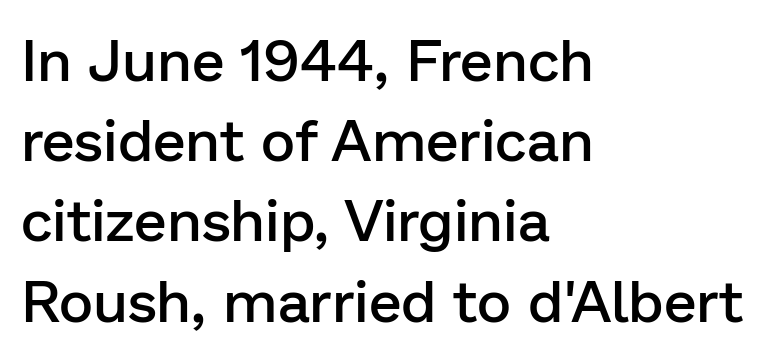
The image shows 59 px semibold sans-serif type, upright; set left-aligned, normal line spacing (1.36x), normal letter spacing, not underlined; low stroke contrast and a medium x-height.
